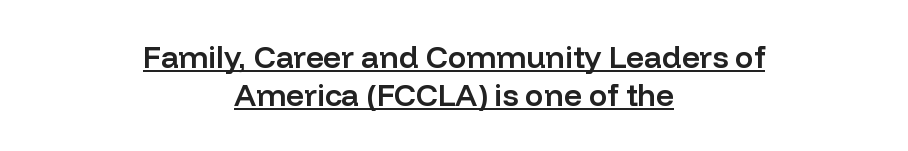
The image shows 31 px semibold sans-serif type, upright; set centered, line spacing 1.21x, normal letter spacing, underlined; low stroke contrast and a medium x-height.
